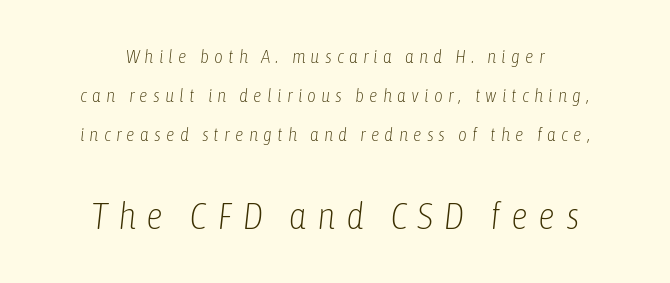
Q: Is the text bold? A: No.
Q: Is the text italic (slanted)? A: Yes, it leans right by about 6 degrees.
Q: Is the text underlined? A: No.
Q: How is the paragraph aligned? A: Centered.
Q: Is the spacing between letters normal or unusually wide? A: Unusually wide.
Q: Is the spacing between lines tight, normal or loose? A: Loose.
Q: Which block of text is set in a larger size, the first (top) or the second (bottom)? A: The second (bottom) one.
Q: Width (condensed, normal, or wide)? A: Condensed.
Q: Stroke contrast? A: Low.
Q: x-height? A: Medium.
Q: Monospaced? A: No.
